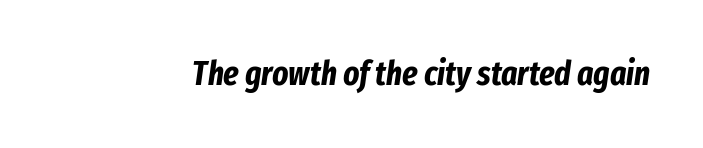
{"italic": "yes", "lean": "right", "slant_degrees": 8, "bold": "yes", "weight": "bold", "width": "condensed", "stroke_contrast": "low", "x_height": "medium", "monospaced": "no", "underline": "no", "letter_spacing": "normal", "letter_spacing_em": 0.0, "glyph_px": 34}
